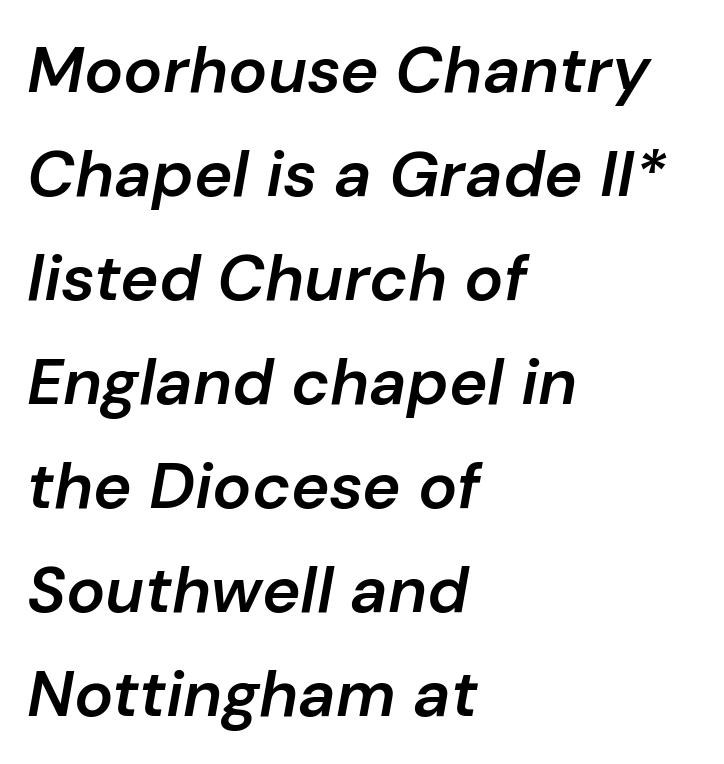
The words here are not underlined. Is there much room between lines? A standard amount, neither cramped nor airy. Caption: standard tracking, unaltered. Weight: semibold (demi). The ragged edge is on the right, which tells us the setting is flush left.
